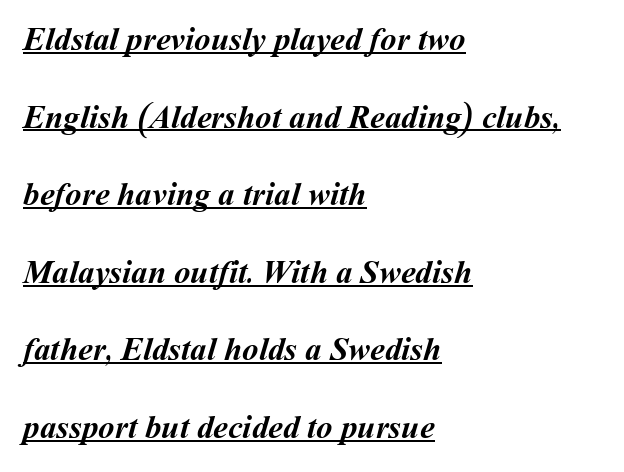
Q: Is the text bold? A: Yes.
Q: Is the text underlined? A: Yes.
Q: How is the paragraph aligned? A: Left-aligned.
Q: Is the spacing between letters normal or unusually wide? A: Normal.
Q: Is the spacing between lines tight, normal or loose? A: Loose.
Q: Width (condensed, normal, or wide)? A: Normal.
Q: Stroke contrast? A: Medium.
Q: x-height? A: Medium.
Q: Monospaced? A: No.
